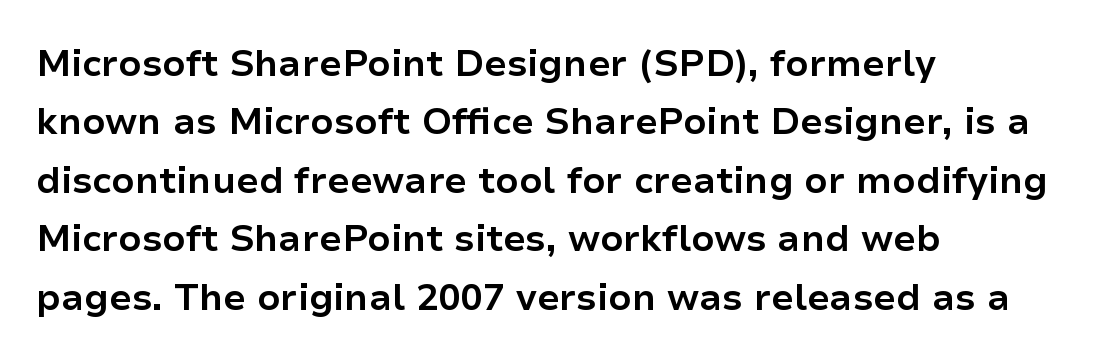
Q: Is the text bold? A: Yes.
Q: Is the text italic (slanted)? A: No, it is upright.
Q: Is the typeface a serif or a sans-serif typeface? A: Sans-serif.
Q: Is the text underlined? A: No.
Q: How is the paragraph aligned? A: Left-aligned.
Q: Is the spacing between letters normal or unusually wide? A: Normal.
Q: Is the spacing between lines tight, normal or loose? A: Normal.
Q: Width (condensed, normal, or wide)? A: Normal.
Q: Stroke contrast? A: Low.
Q: x-height? A: Medium.
Q: Monospaced? A: No.
